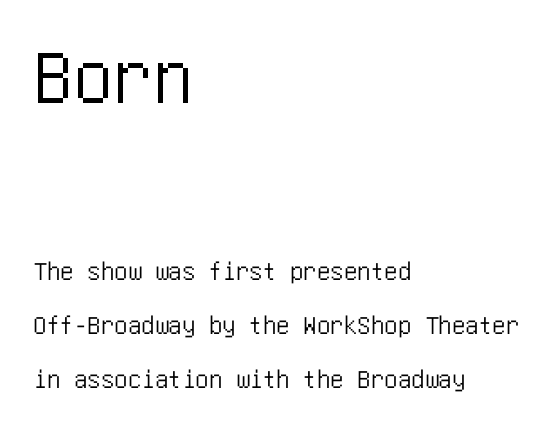
Between one letter and the next there's only the usual sliver of space. The space between consecutive lines is lavish. Classification — sans serif. The rag falls on the right side of this text block. This sample uses an upright cut, with every glyph sitting square on the baseline.
